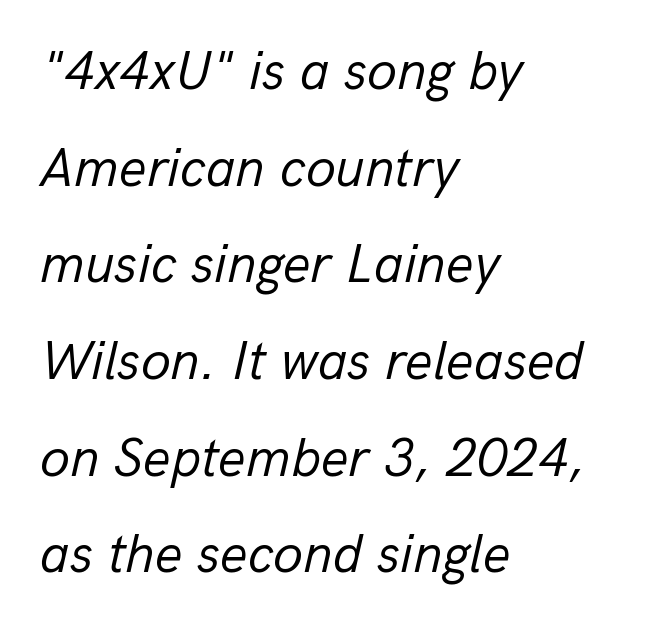
{"italic": "yes", "lean": "right", "slant_degrees": 13, "bold": "no", "weight": "regular", "width": "normal", "stroke_contrast": "low", "x_height": "medium", "monospaced": "no", "underline": "no", "align": "left", "line_spacing_ratio": 1.79, "letter_spacing": "normal", "letter_spacing_em": 0.0, "glyph_px": 54}
